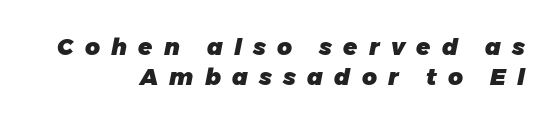
Q: Is the text bold? A: Yes.
Q: Is the text italic (slanted)? A: Yes, it leans right by about 11 degrees.
Q: Is the text underlined? A: No.
Q: How is the paragraph aligned? A: Right-aligned.
Q: Is the spacing between letters normal or unusually wide? A: Unusually wide.
Q: Is the spacing between lines tight, normal or loose? A: Normal.
